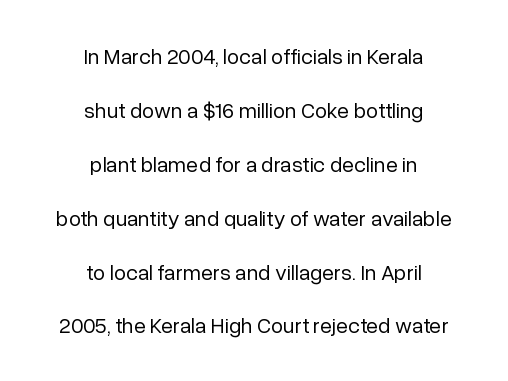
The image shows 22 px text type, upright; set centered, loose line spacing (2.45x), normal letter spacing, not underlined.
